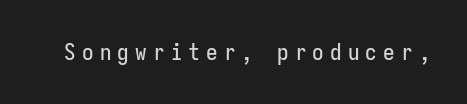
{"italic": "no", "underline": "no", "letter_spacing": "wide", "letter_spacing_em": 0.27, "glyph_px": 23}
